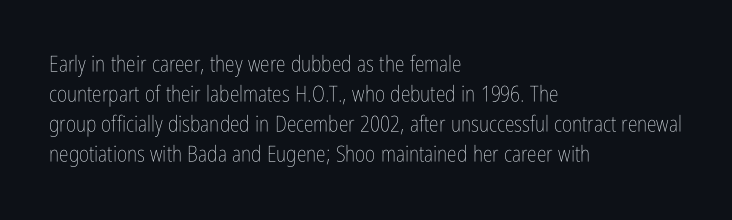
The image shows 22 px text type, upright; set left-aligned, normal line spacing (1.37x), normal letter spacing, not underlined.
